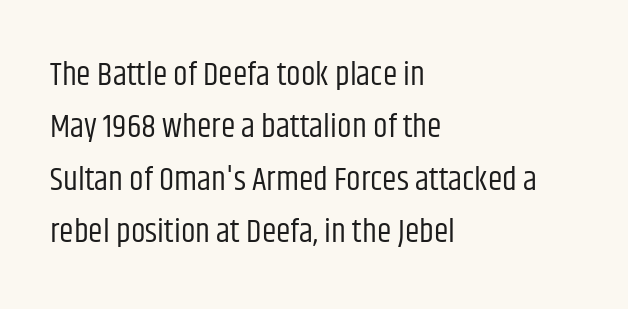
The image shows 33 px regular-weight, condensed sans-serif type, upright; set left-aligned, normal line spacing (1.59x), normal letter spacing, not underlined; low stroke contrast and a large x-height.
